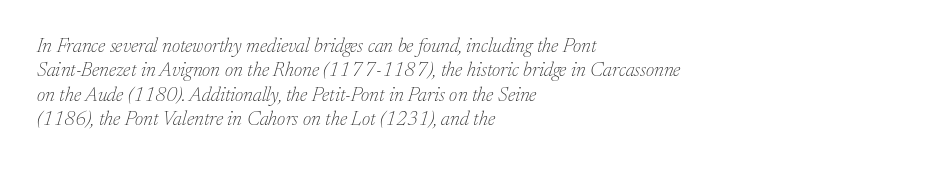
The image shows 20 px text type, italic (leaning right); set left-aligned, line spacing 1.22x, normal letter spacing, not underlined.
